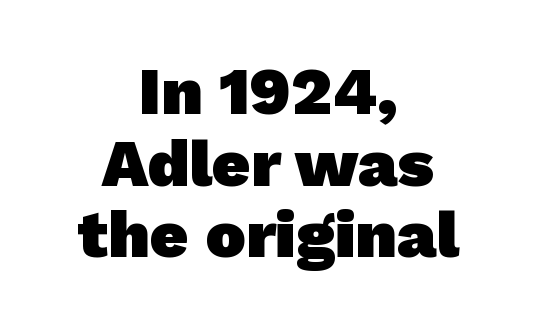
{"serif": "no", "bold": "yes", "weight": "heavy", "width": "normal", "stroke_contrast": "low", "x_height": "medium", "monospaced": "no", "underline": "no", "align": "center", "line_spacing": "tight", "line_spacing_ratio": 1.07, "letter_spacing": "normal", "letter_spacing_em": 0.0, "glyph_px": 67}
